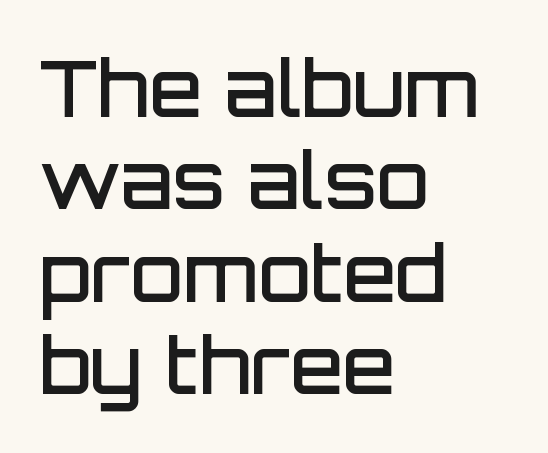
{"serif": "no", "italic": "no", "bold": "semi", "weight": "semibold", "width": "normal", "stroke_contrast": "low", "x_height": "large", "monospaced": "no", "underline": "no", "align": "left", "line_spacing_ratio": 1.2, "letter_spacing": "normal", "letter_spacing_em": 0.0, "glyph_px": 77}
